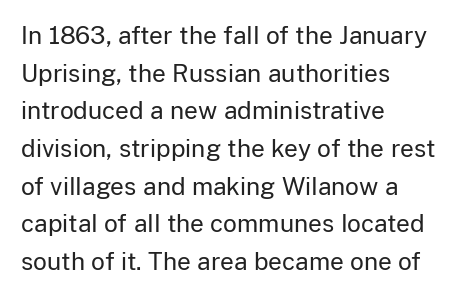
Q: Is the text bold? A: No.
Q: Is the text italic (slanted)? A: No, it is upright.
Q: Is the text underlined? A: No.
Q: How is the paragraph aligned? A: Left-aligned.
Q: Is the spacing between letters normal or unusually wide? A: Normal.
Q: Is the spacing between lines tight, normal or loose? A: Normal.
